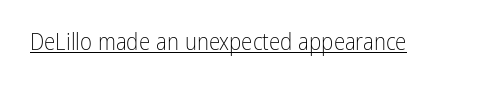
Q: Is the text bold? A: No.
Q: Is the text italic (slanted)? A: No, it is upright.
Q: Is the text underlined? A: Yes.
Q: Is the spacing between letters normal or unusually wide? A: Normal.
